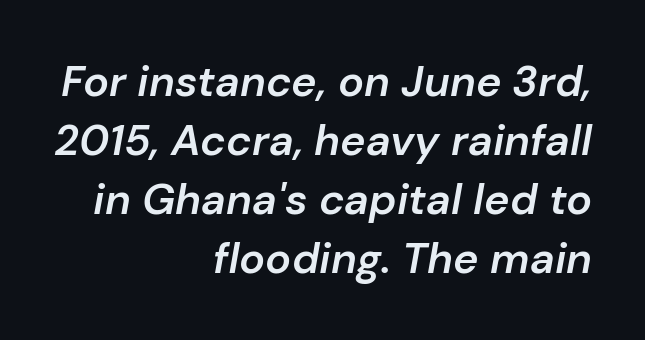
The rendering uses natural spacing where letterforms have individual widths. Reading down the column, the eye jumps a familiar distance to each next line. A typesetter would mark this as italic. The characters look somewhat weighty, a semibold short of true bold. Decoration check: the copy has no underline. The lines are quadded right.
